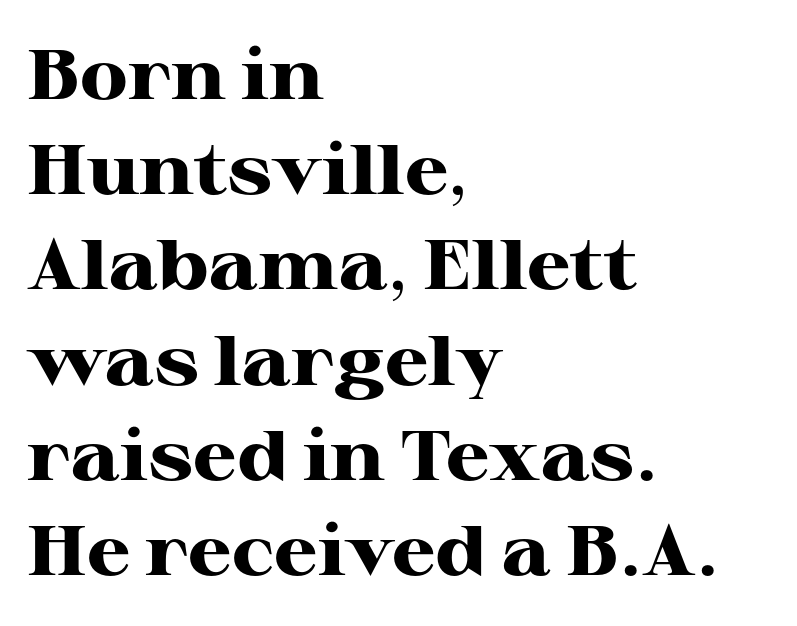
The image shows 70 px heavy, wide serif type, upright; set left-aligned, normal line spacing (1.36x), normal letter spacing, not underlined; high stroke contrast and a medium x-height.
